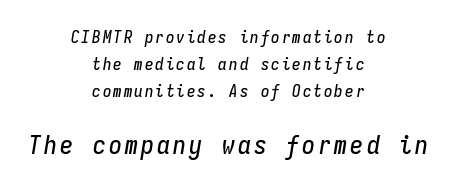
Horizontal bands of white between lines are of average thickness. Is the type slanted? Yes — the strokes lean at a clear angle. The foot of each line stays bare and open. The more generous point size was reserved for the lower chunk. Horizontal alignment here is central, giving a formal, balanced look.
